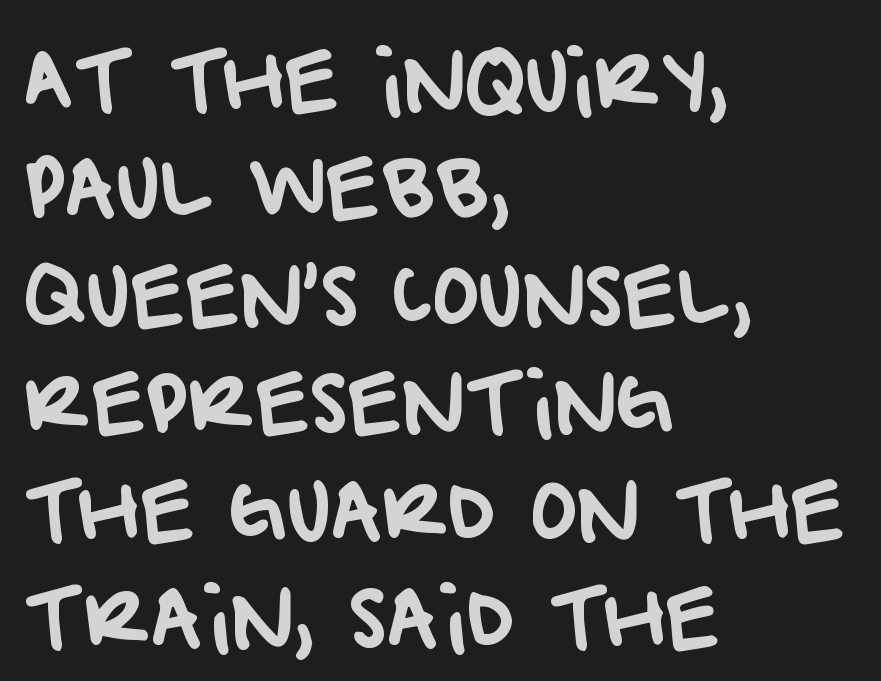
Q: Is the typeface a serif or a sans-serif typeface? A: Sans-serif.
Q: Is the text underlined? A: No.
Q: How is the paragraph aligned? A: Left-aligned.
Q: Is the spacing between letters normal or unusually wide? A: Normal.
Q: Is the spacing between lines tight, normal or loose? A: Normal.
Q: Width (condensed, normal, or wide)? A: Normal.
Q: Stroke contrast? A: Low.
Q: x-height? A: Large.
Q: Monospaced? A: No.
